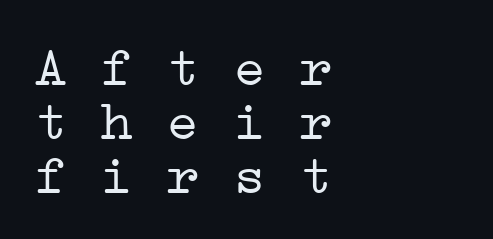
One glance says dense: line gaps are narrower than usual. Default kerning and tracking; the words read as compact shapes. The space directly below the letters is spotless. The face used here is monospaced, like something from a code editor. This is serif lettering, the kind often seen in printed books. A light-to-regular cut is what we see here.
